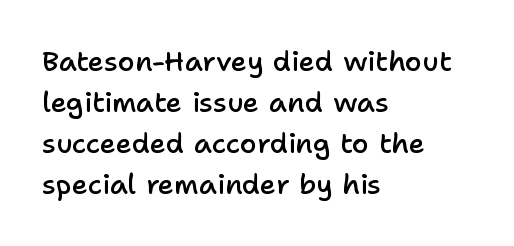
The image shows 28 px semibold sans-serif type, upright; set left-aligned, normal line spacing (1.47x), normal letter spacing, not underlined; low stroke contrast and a medium x-height.
